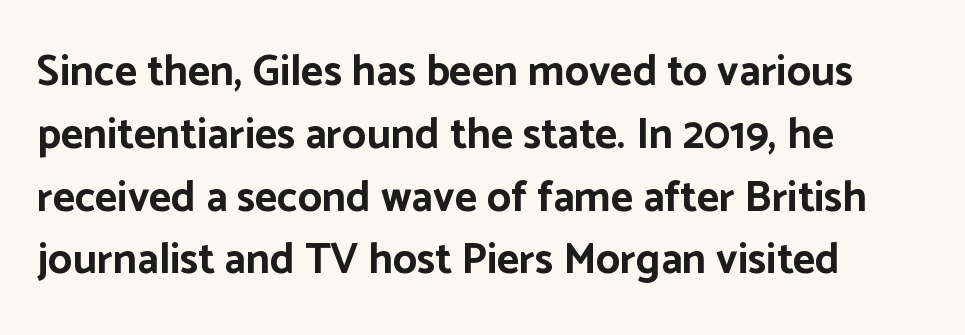
The image shows 43 px bold sans-serif type, upright; set left-aligned, normal line spacing (1.46x), normal letter spacing, not underlined; low stroke contrast and a medium x-height.
